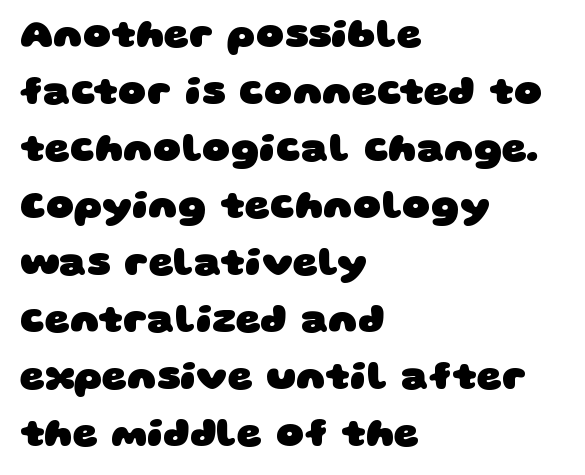
The image shows 39 px heavy, wide sans-serif type; set left-aligned, normal line spacing (1.46x), normal letter spacing, not underlined; low stroke contrast and a large x-height.
